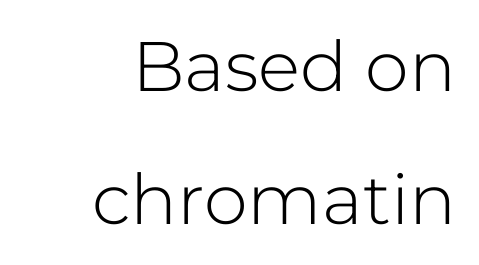
{"serif": "no", "italic": "no", "bold": "no", "weight": "light", "width": "normal", "stroke_contrast": "low", "x_height": "medium", "monospaced": "no", "underline": "no", "align": "right", "line_spacing": "loose", "line_spacing_ratio": 1.9, "letter_spacing": "normal", "letter_spacing_em": 0.0, "glyph_px": 70}
